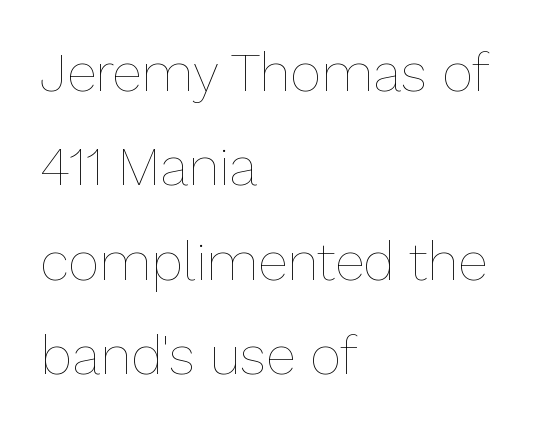
{"italic": "no", "bold": "no", "weight": "thin", "width": "normal", "stroke_contrast": "low", "x_height": "medium", "monospaced": "no", "underline": "no", "align": "left", "line_spacing_ratio": 1.75, "letter_spacing": "normal", "letter_spacing_em": 0.0, "glyph_px": 54}
